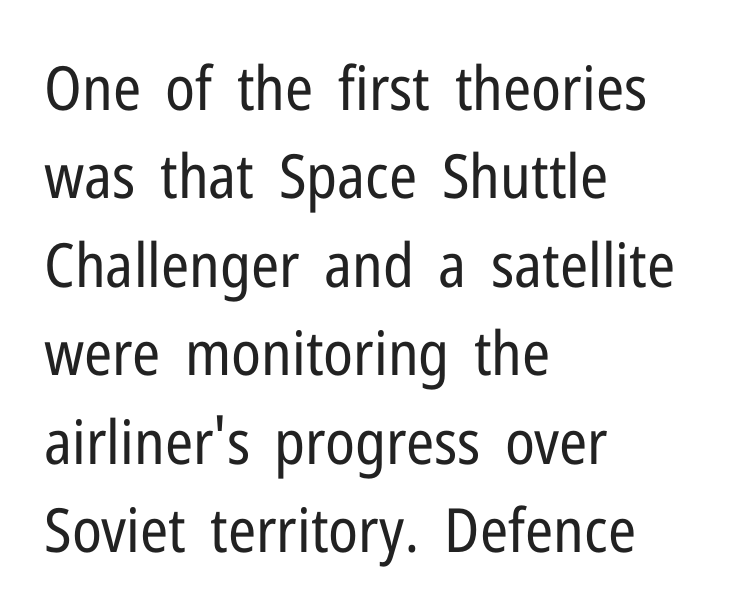
The image shows 61 px regular-weight, condensed sans-serif type, upright; set left-aligned, normal line spacing (1.45x), normal letter spacing, not underlined; low stroke contrast and a medium x-height.
